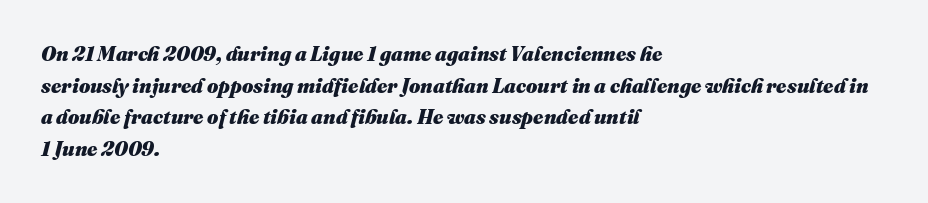
{"italic": "yes", "lean": "right", "slant_degrees": 16, "bold": "yes", "underline": "no", "align": "left", "line_spacing": "normal", "line_spacing_ratio": 1.58, "letter_spacing": "normal", "letter_spacing_em": 0.0, "glyph_px": 20}
